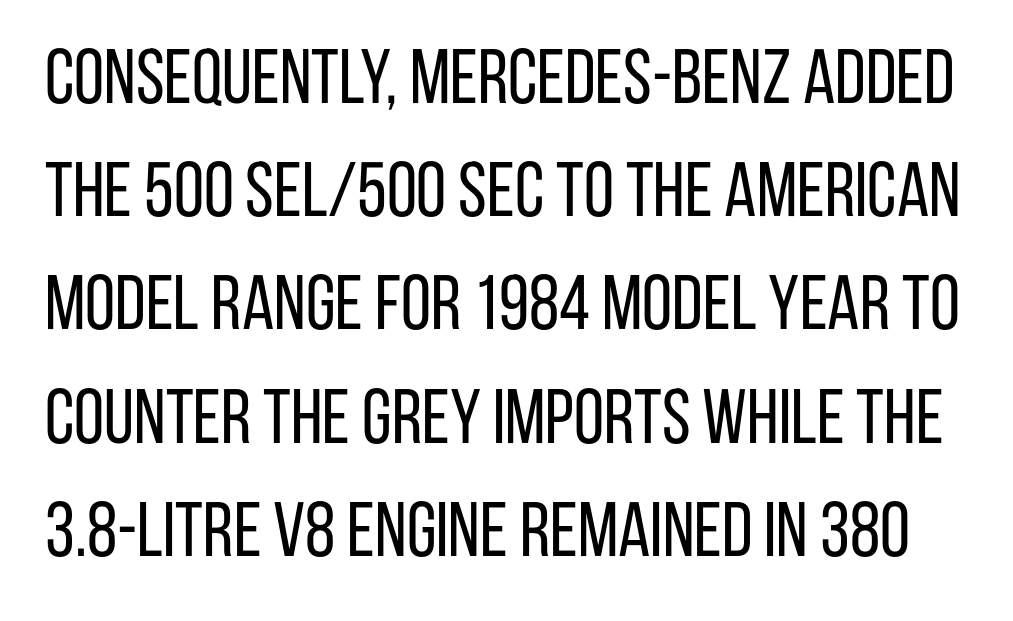
Q: Is the text bold? A: No.
Q: Is the text italic (slanted)? A: No, it is upright.
Q: Is the typeface a serif or a sans-serif typeface? A: Sans-serif.
Q: Is the text underlined? A: No.
Q: Is the spacing between letters normal or unusually wide? A: Normal.
Q: Is the spacing between lines tight, normal or loose? A: Normal.
Q: Width (condensed, normal, or wide)? A: Condensed.
Q: Stroke contrast? A: Low.
Q: x-height? A: Large.
Q: Monospaced? A: No.
